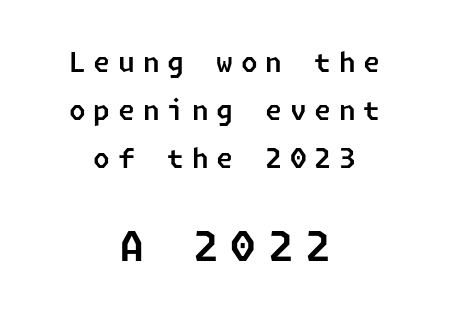
Q: Is the typeface a serif or a sans-serif typeface? A: Sans-serif.
Q: Is the text underlined? A: No.
Q: How is the paragraph aligned? A: Centered.
Q: Is the spacing between letters normal or unusually wide? A: Unusually wide.
Q: Which block of text is set in a larger size, the first (top) or the second (bottom)? A: The second (bottom) one.
Q: Width (condensed, normal, or wide)? A: Normal.
Q: Stroke contrast? A: Low.
Q: x-height? A: Medium.
